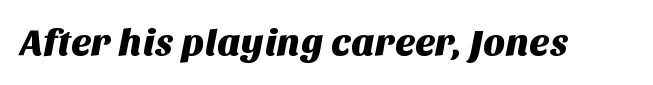
Q: Is the typeface a serif or a sans-serif typeface? A: Sans-serif.
Q: Is the text underlined? A: No.
Q: Is the spacing between letters normal or unusually wide? A: Normal.
Q: Width (condensed, normal, or wide)? A: Normal.
Q: Stroke contrast? A: Medium.
Q: x-height? A: Large.
Q: Monospaced? A: No.
